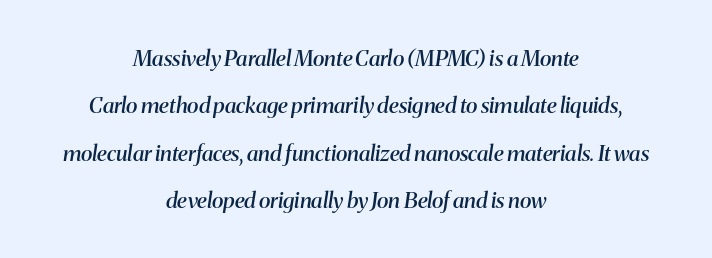
Q: Is the text bold? A: Semi-bold.
Q: Is the text italic (slanted)? A: Yes, it leans right by about 8 degrees.
Q: Is the text underlined? A: No.
Q: How is the paragraph aligned? A: Centered.
Q: Is the spacing between letters normal or unusually wide? A: Normal.
Q: Is the spacing between lines tight, normal or loose? A: Loose.
